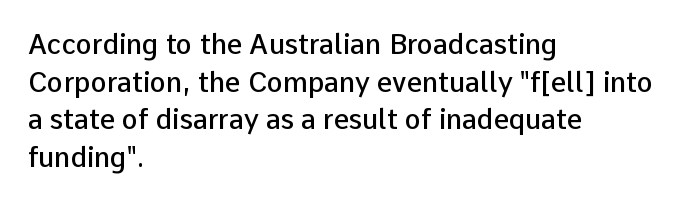
{"italic": "no", "bold": "semi", "underline": "no", "align": "left", "line_spacing": "normal", "line_spacing_ratio": 1.39, "letter_spacing": "normal", "letter_spacing_em": 0.0, "glyph_px": 27}
